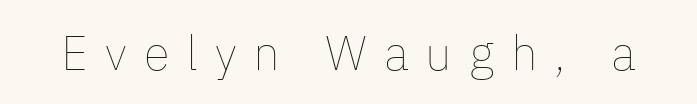
The image shows 48 px thin type, upright; set unusually wide letter spacing (+0.35 em), not underlined; low stroke contrast and a medium x-height.
